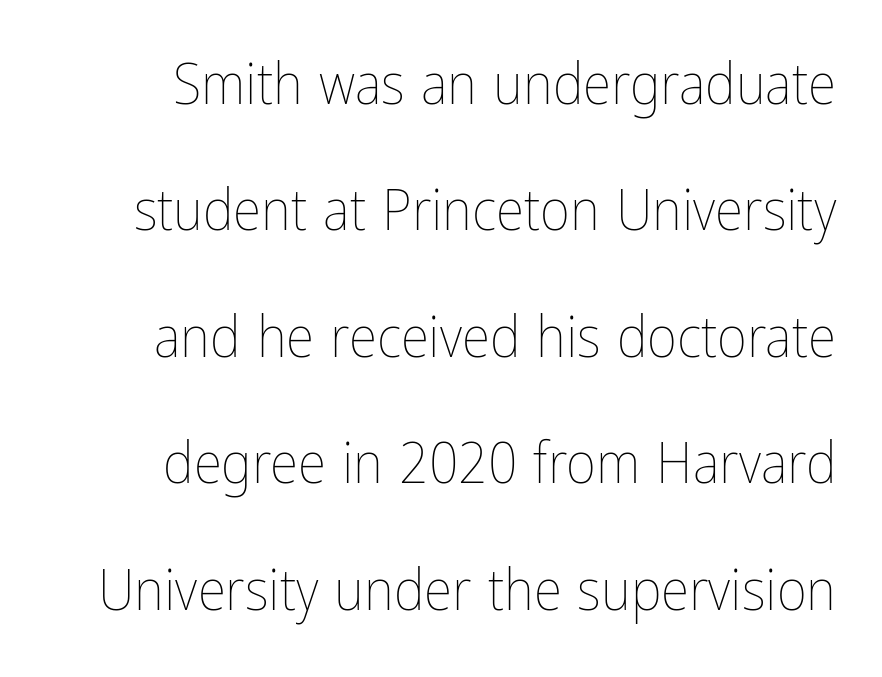
{"italic": "no", "bold": "no", "weight": "thin", "width": "condensed", "stroke_contrast": "low", "x_height": "medium", "monospaced": "no", "underline": "no", "line_spacing": "loose", "line_spacing_ratio": 2.18, "letter_spacing": "normal", "letter_spacing_em": 0.0, "glyph_px": 58}
